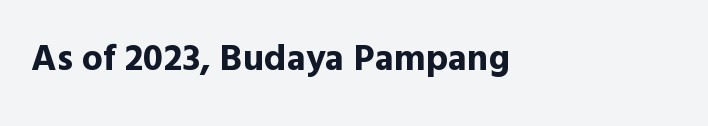
Default kerning and tracking; the words read as compact shapes. The glyphs have the mass of a bold cut. You can tell it's not italic because the verticals are truly vertical. The passage is arranged the way most books set body copy — flush left.
